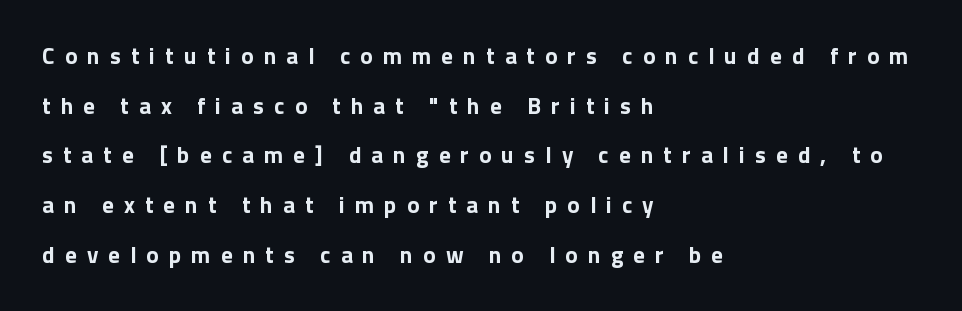
{"italic": "no", "bold": "yes", "underline": "no", "align": "left", "line_spacing": "loose", "line_spacing_ratio": 2.16, "letter_spacing": "wide", "letter_spacing_em": 0.44, "glyph_px": 23}
